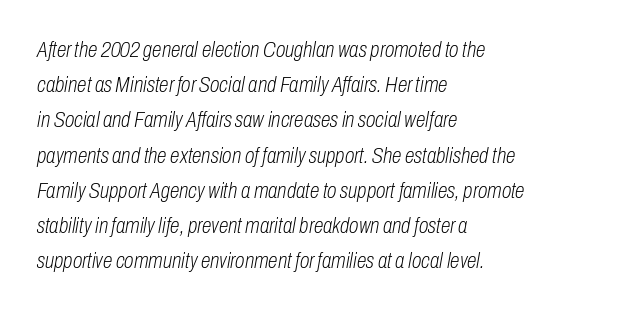
Q: Is the text bold? A: No.
Q: Is the text italic (slanted)? A: Yes, it leans right by about 10 degrees.
Q: Is the text underlined? A: No.
Q: How is the paragraph aligned? A: Left-aligned.
Q: Is the spacing between letters normal or unusually wide? A: Normal.
Q: Is the spacing between lines tight, normal or loose? A: Normal.
